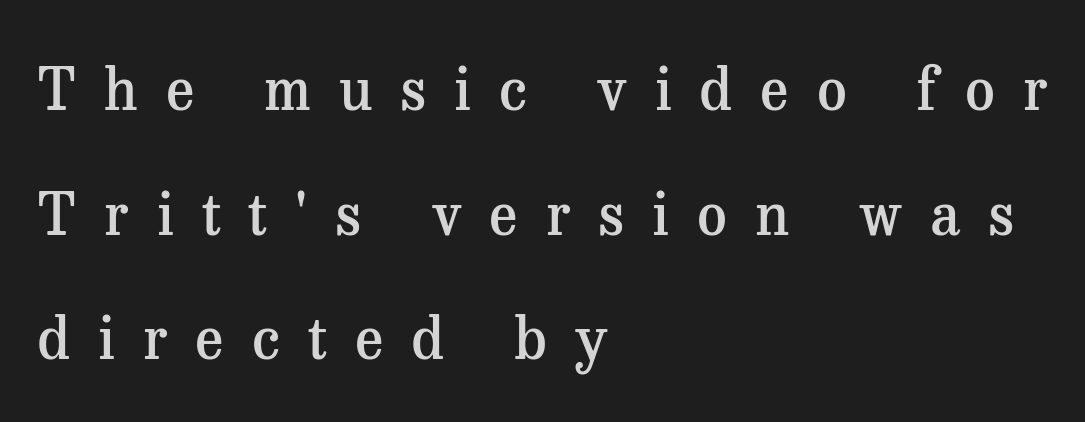
Q: Is the text bold? A: Semi-bold.
Q: Is the text italic (slanted)? A: No, it is upright.
Q: Is the typeface a serif or a sans-serif typeface? A: Serif.
Q: Is the text underlined? A: No.
Q: How is the paragraph aligned? A: Left-aligned.
Q: Is the spacing between letters normal or unusually wide? A: Unusually wide.
Q: Is the spacing between lines tight, normal or loose? A: Loose.
Q: Width (condensed, normal, or wide)? A: Normal.
Q: Stroke contrast? A: Medium.
Q: x-height? A: Medium.
Q: Monospaced? A: No.
